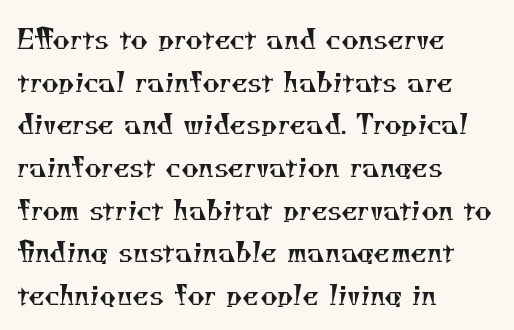
Q: Is the text bold? A: No.
Q: Is the text underlined? A: No.
Q: How is the paragraph aligned? A: Left-aligned.
Q: Is the spacing between letters normal or unusually wide? A: Normal.
Q: Is the spacing between lines tight, normal or loose? A: Normal.
